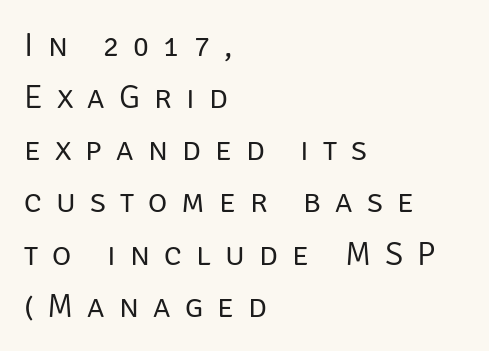
{"serif": "no", "italic": "no", "bold": "no", "weight": "regular", "width": "normal", "stroke_contrast": "low", "x_height": "large", "monospaced": "no", "underline": "no", "align": "left", "line_spacing": "normal", "line_spacing_ratio": 1.58, "letter_spacing": "wide", "letter_spacing_em": 0.43, "glyph_px": 33}
